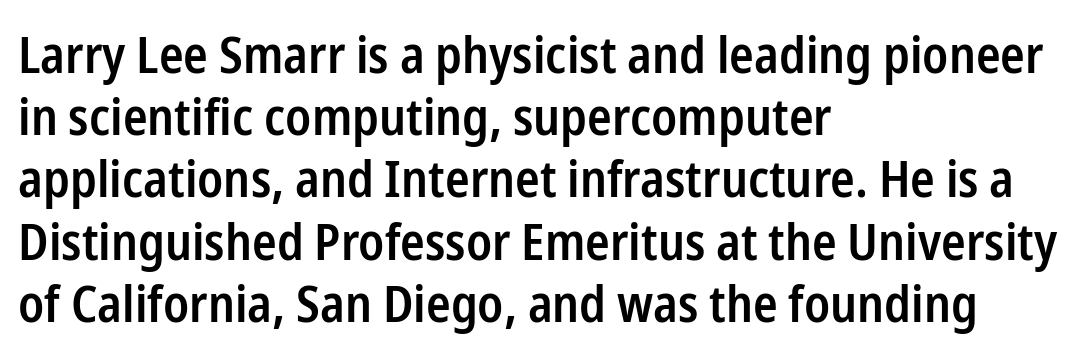
{"serif": "no", "italic": "no", "bold": "semi", "weight": "semibold", "width": "condensed", "stroke_contrast": "low", "x_height": "medium", "monospaced": "no", "underline": "no", "align": "left", "line_spacing_ratio": 1.22, "letter_spacing": "normal", "letter_spacing_em": 0.0, "glyph_px": 51}
